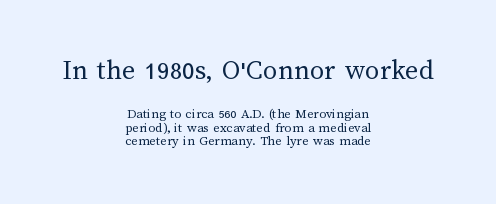
The image shows 29 px regular-weight type, upright; set centered, tight line spacing (0.97x), normal letter spacing, not underlined; the first (top) block is 2.07x larger; medium stroke contrast and a medium x-height.
